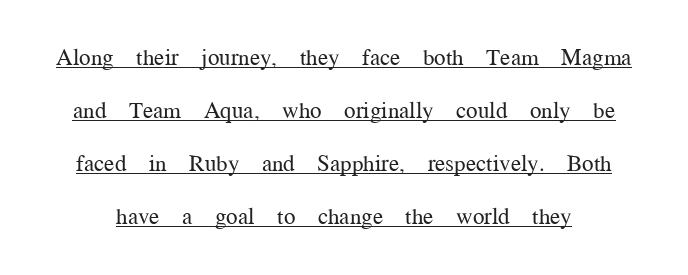
Q: Is the text bold? A: No.
Q: Is the text italic (slanted)? A: No, it is upright.
Q: Is the text underlined? A: Yes.
Q: Is the spacing between letters normal or unusually wide? A: Normal.
Q: Is the spacing between lines tight, normal or loose? A: Loose.
